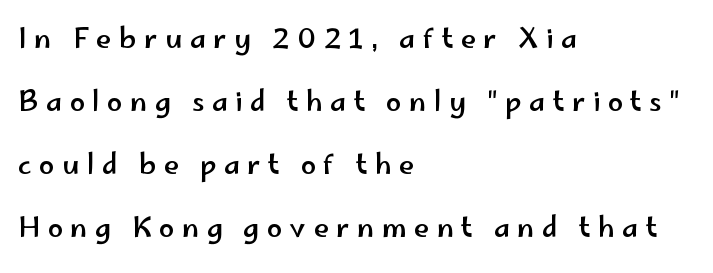
{"italic": "no", "underline": "no", "align": "left", "line_spacing": "loose", "line_spacing_ratio": 2.33, "letter_spacing": "wide", "letter_spacing_em": 0.28, "glyph_px": 27}
